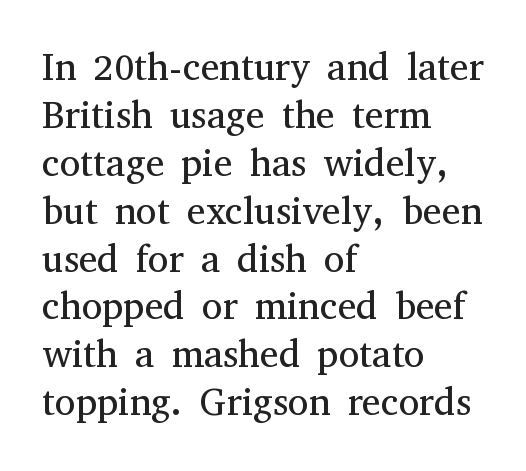
Q: Is the text bold? A: No.
Q: Is the text italic (slanted)? A: No, it is upright.
Q: Is the typeface a serif or a sans-serif typeface? A: Serif.
Q: Is the text underlined? A: No.
Q: How is the paragraph aligned? A: Left-aligned.
Q: Is the spacing between letters normal or unusually wide? A: Normal.
Q: Is the spacing between lines tight, normal or loose? A: Normal.
Q: Width (condensed, normal, or wide)? A: Normal.
Q: Stroke contrast? A: Medium.
Q: x-height? A: Medium.
Q: Monospaced? A: No.
